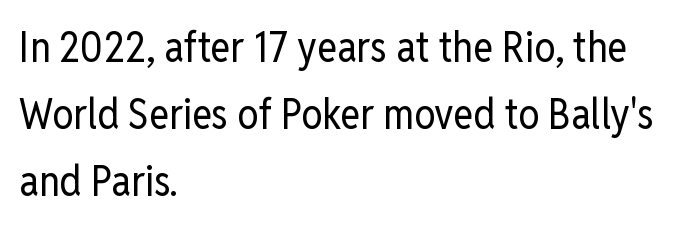
{"serif": "no", "italic": "no", "bold": "no", "weight": "regular", "width": "condensed", "stroke_contrast": "low", "x_height": "medium", "monospaced": "no", "underline": "no", "align": "left", "line_spacing": "normal", "line_spacing_ratio": 1.59, "letter_spacing": "normal", "letter_spacing_em": 0.0, "glyph_px": 42}
